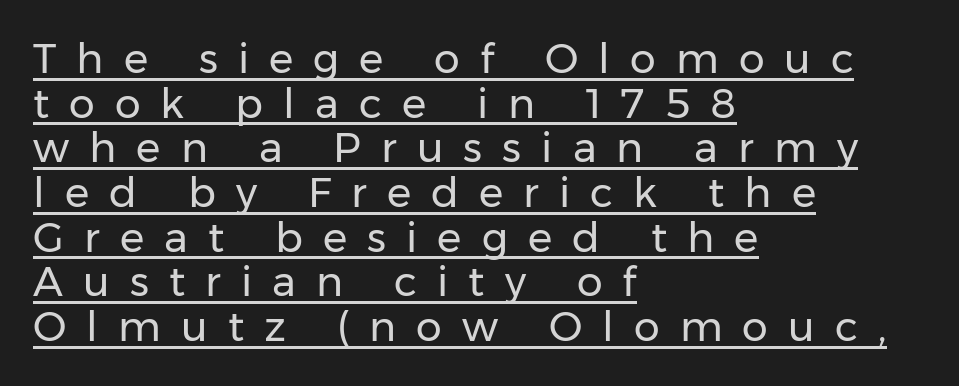
The image shows 41 px regular-weight sans-serif type, upright; set left-aligned, tight line spacing (1.09x), unusually wide letter spacing (+0.49 em), underlined; low stroke contrast and a medium x-height.
